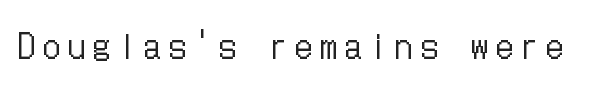
{"italic": "no", "bold": "no", "weight": "regular", "width": "condensed", "stroke_contrast": "low", "x_height": "medium", "underline": "no", "letter_spacing": "wide", "letter_spacing_em": 0.24, "glyph_px": 34}
